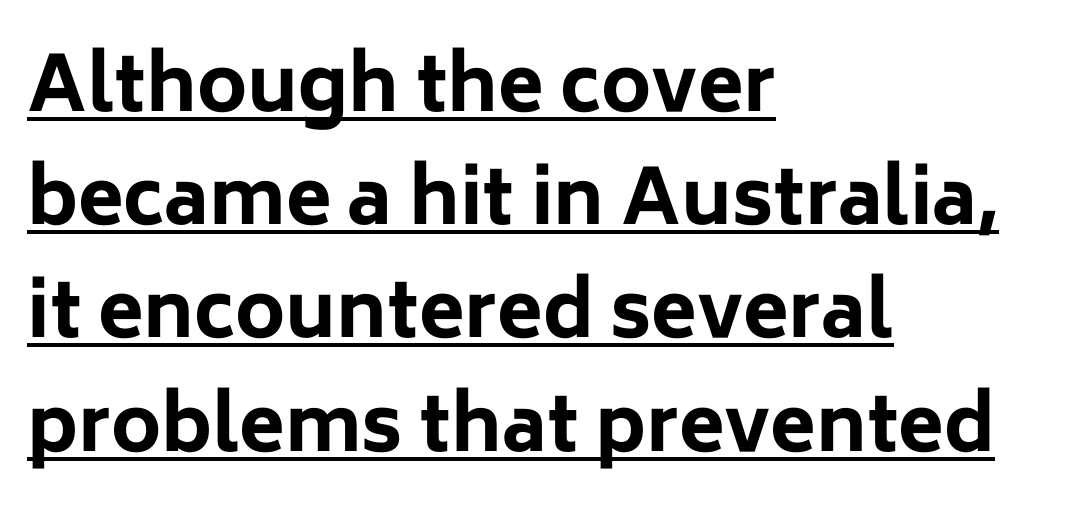
{"serif": "no", "italic": "no", "bold": "yes", "weight": "bold", "width": "normal", "stroke_contrast": "low", "x_height": "medium", "monospaced": "no", "underline": "yes", "align": "left", "line_spacing": "normal", "line_spacing_ratio": 1.51, "letter_spacing": "normal", "letter_spacing_em": 0.0, "glyph_px": 75}
